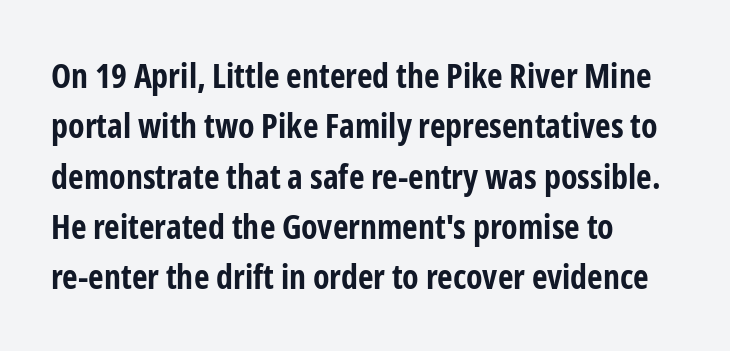
The image shows 34 px bold, condensed sans-serif type, upright; set left-aligned, normal line spacing (1.48x), normal letter spacing, not underlined; low stroke contrast and a medium x-height.
